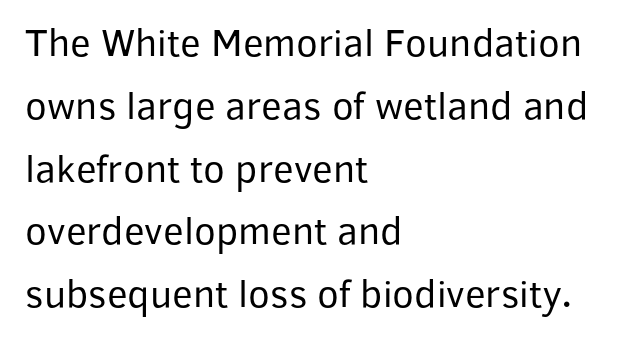
Q: Is the text bold? A: No.
Q: Is the text italic (slanted)? A: No, it is upright.
Q: Is the typeface a serif or a sans-serif typeface? A: Sans-serif.
Q: Is the text underlined? A: No.
Q: How is the paragraph aligned? A: Left-aligned.
Q: Is the spacing between letters normal or unusually wide? A: Normal.
Q: Is the spacing between lines tight, normal or loose? A: Normal.
Q: Width (condensed, normal, or wide)? A: Normal.
Q: Stroke contrast? A: Low.
Q: x-height? A: Medium.
Q: Monospaced? A: No.
